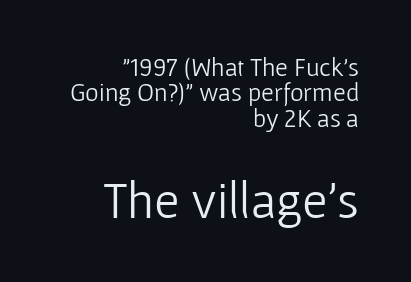
{"serif": "no", "italic": "no", "bold": "no", "weight": "light", "width": "normal", "stroke_contrast": "low", "x_height": "medium", "monospaced": "no", "underline": "no", "align": "right", "line_spacing": "tight", "line_spacing_ratio": 0.98, "letter_spacing": "normal", "letter_spacing_em": 0.0, "larger_block": "second", "size_ratio": 2.0, "glyph_px": 52}
